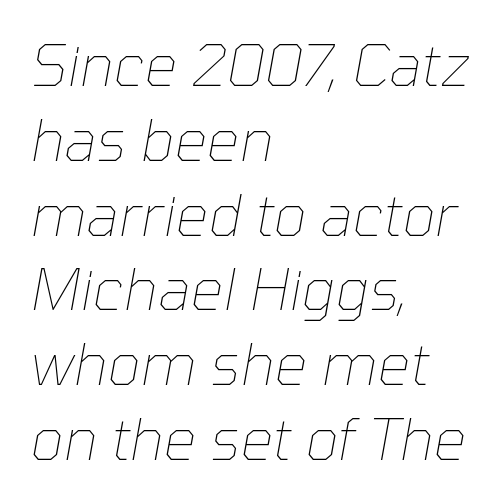
The image shows 58 px thin type, italic (leaning right); set left-aligned, normal line spacing (1.29x), normal letter spacing, not underlined; low stroke contrast and a medium x-height.
